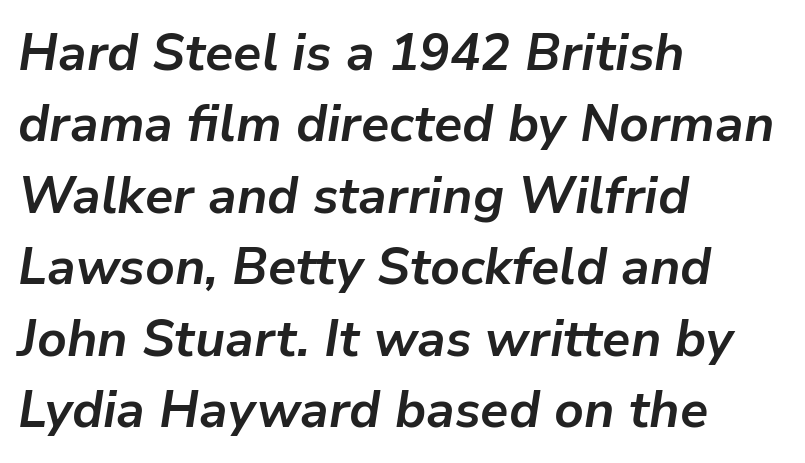
Q: Is the text bold? A: Yes.
Q: Is the text italic (slanted)? A: Yes, it leans right by about 9 degrees.
Q: Is the text underlined? A: No.
Q: How is the paragraph aligned? A: Left-aligned.
Q: Is the spacing between letters normal or unusually wide? A: Normal.
Q: Is the spacing between lines tight, normal or loose? A: Normal.
Q: Width (condensed, normal, or wide)? A: Normal.
Q: Stroke contrast? A: Low.
Q: x-height? A: Medium.
Q: Monospaced? A: No.
